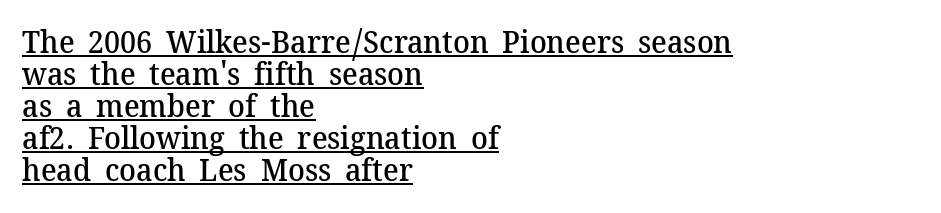
{"serif": "yes", "italic": "no", "bold": "semi", "weight": "semibold", "width": "normal", "stroke_contrast": "medium", "x_height": "medium", "monospaced": "no", "underline": "yes", "align": "left", "line_spacing": "tight", "line_spacing_ratio": 1.03, "letter_spacing": "normal", "letter_spacing_em": 0.0, "glyph_px": 31}
